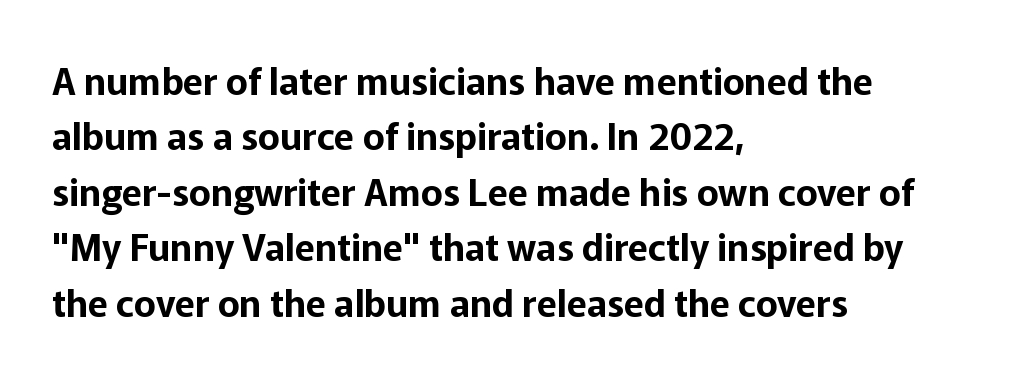
Q: Is the text italic (slanted)? A: No, it is upright.
Q: Is the typeface a serif or a sans-serif typeface? A: Sans-serif.
Q: Is the text underlined? A: No.
Q: How is the paragraph aligned? A: Left-aligned.
Q: Is the spacing between letters normal or unusually wide? A: Normal.
Q: Is the spacing between lines tight, normal or loose? A: Normal.
Q: Width (condensed, normal, or wide)? A: Normal.
Q: Stroke contrast? A: Low.
Q: x-height? A: Medium.
Q: Monospaced? A: No.
